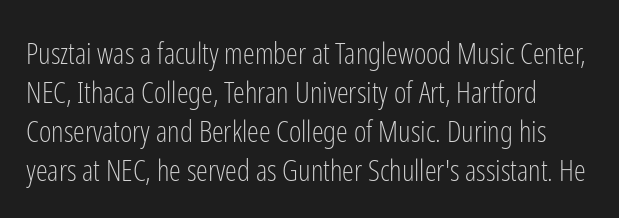
Stroke mass is kept to a normal reading level or below. Summary of vertical rhythm: regular, with standard interline spacing. What stands out about the letter spacing? Nothing — it is the standard amount. Ascenders rise straight up at ninety degrees. The typeface chosen for these lines omits serifs. Lines of text with bare space underneath.
